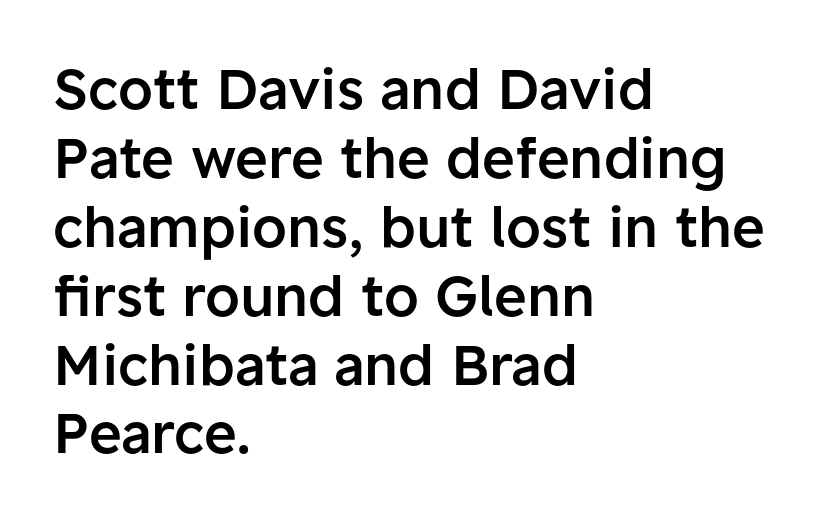
{"serif": "no", "italic": "no", "bold": "semi", "weight": "semibold", "width": "normal", "stroke_contrast": "low", "x_height": "medium", "monospaced": "no", "underline": "no", "align": "left", "line_spacing_ratio": 1.23, "letter_spacing": "normal", "letter_spacing_em": 0.0, "glyph_px": 56}
